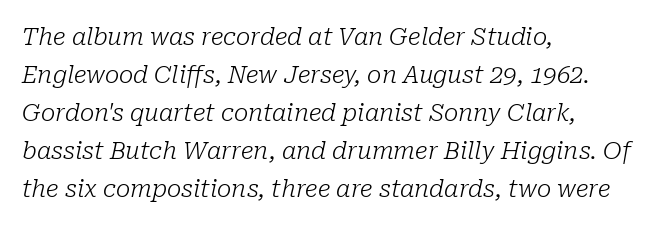
The image shows 24 px text type, italic (leaning right); set left-aligned, normal line spacing (1.58x), normal letter spacing, not underlined.
